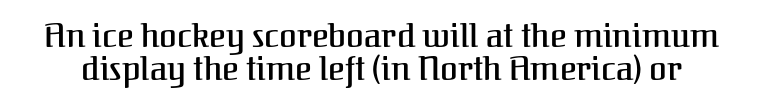
Q: Is the text italic (slanted)? A: No, it is upright.
Q: Is the typeface a serif or a sans-serif typeface? A: Serif.
Q: Is the text underlined? A: No.
Q: Is the spacing between letters normal or unusually wide? A: Normal.
Q: Is the spacing between lines tight, normal or loose? A: Tight.
Q: Width (condensed, normal, or wide)? A: Normal.
Q: Stroke contrast? A: Medium.
Q: x-height? A: Medium.
Q: Monospaced? A: No.
